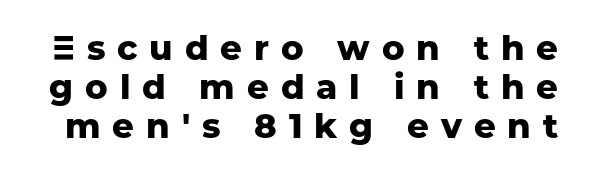
The words here are not underlined. Upright lettering throughout. The leading is snug, giving the passage a crowded texture. Its strokes are broad and dark, the hallmark of bold type. This sample has the flowing, uneven cadence of proportional lettering.
